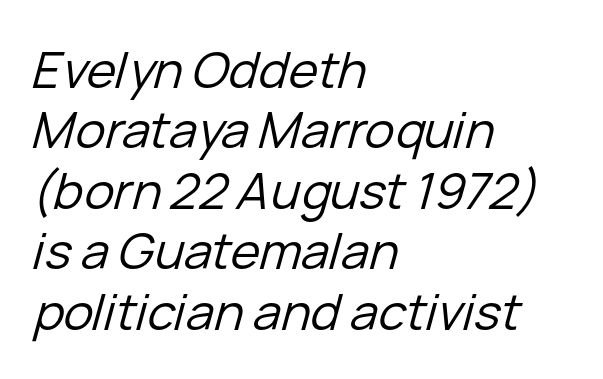
Is the stroke heavy? The answer is a plain regular-or-lighter. Spacing between characters is what you'd get straight out of the box. Do the characters align in a grid? No, the font is proportional. This sample is left-justified, so line endings fall wherever the words run out. Just letters on the line, the space beneath them empty. This is oblique type, the kind used for emphasis or titles.
